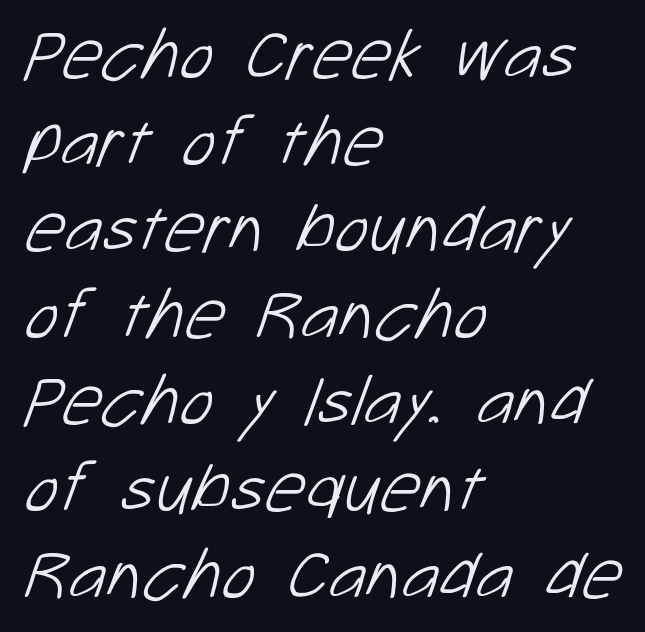
Q: Is the text bold? A: No.
Q: Is the typeface a serif or a sans-serif typeface? A: Sans-serif.
Q: Is the text underlined? A: No.
Q: How is the paragraph aligned? A: Left-aligned.
Q: Is the spacing between letters normal or unusually wide? A: Normal.
Q: Width (condensed, normal, or wide)? A: Normal.
Q: Stroke contrast? A: Low.
Q: x-height? A: Medium.
Q: Monospaced? A: No.
